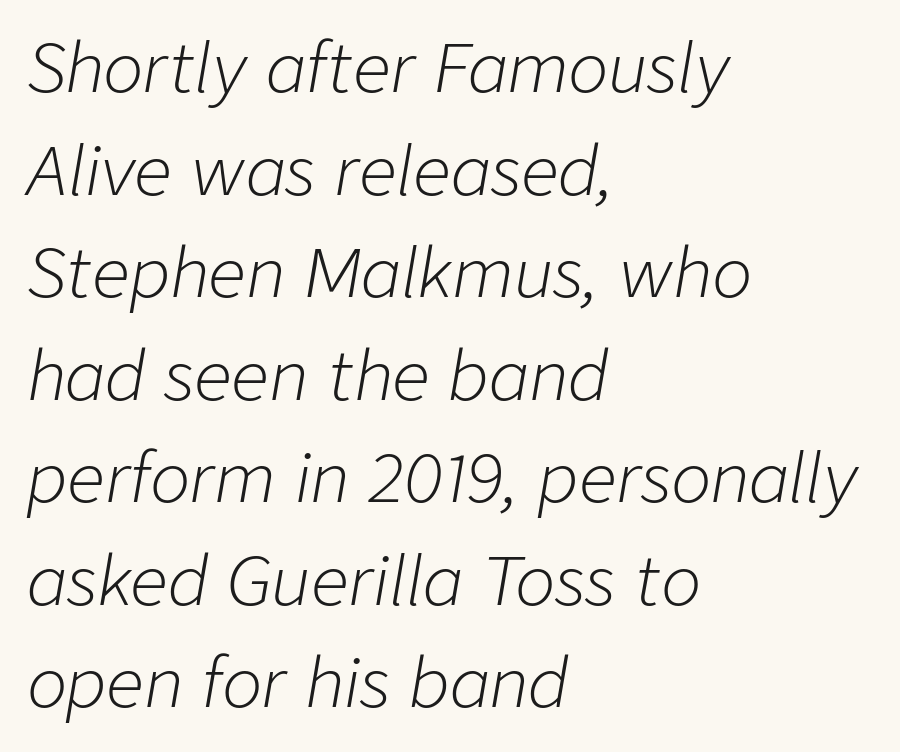
The image shows 67 px light type, italic (leaning right); set left-aligned, normal line spacing (1.53x), normal letter spacing, not underlined; low stroke contrast and a medium x-height.
